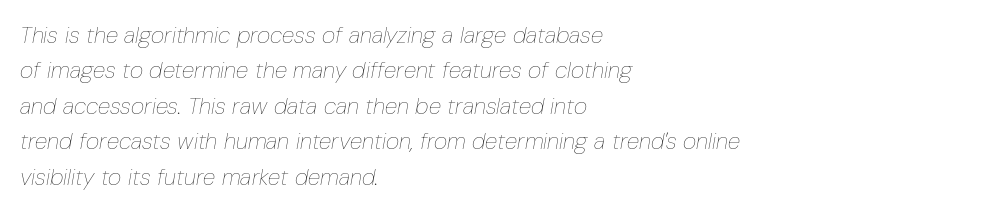
Q: Is the text bold? A: No.
Q: Is the text italic (slanted)? A: Yes, it leans right by about 10 degrees.
Q: Is the text underlined? A: No.
Q: How is the paragraph aligned? A: Left-aligned.
Q: Is the spacing between letters normal or unusually wide? A: Normal.
Q: Is the spacing between lines tight, normal or loose? A: Normal.
